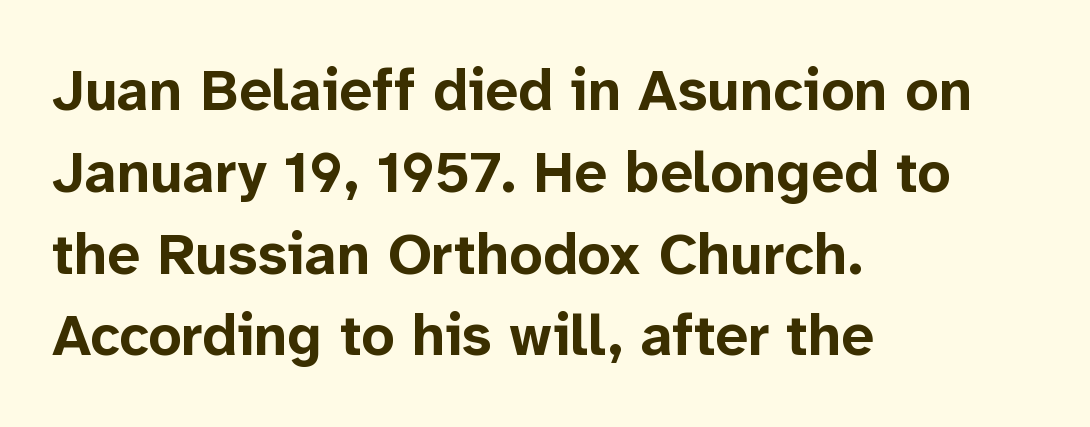
{"serif": "no", "italic": "no", "bold": "yes", "weight": "bold", "width": "normal", "stroke_contrast": "low", "x_height": "medium", "monospaced": "no", "underline": "no", "align": "left", "line_spacing": "normal", "line_spacing_ratio": 1.41, "letter_spacing": "normal", "letter_spacing_em": 0.0, "glyph_px": 58}
